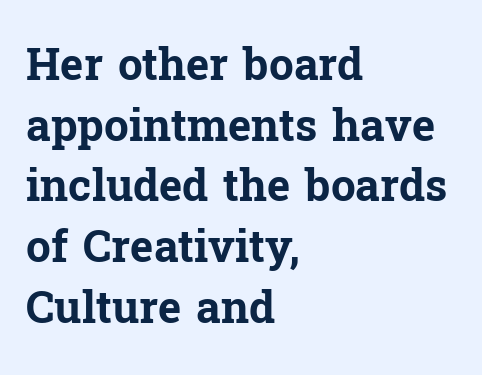
Decoration check: the copy has no underline. This sample is left-justified, so line endings fall wherever the words run out. No italicization has been applied; the sample stays upright. The characters display serif detailing at their extremities.
